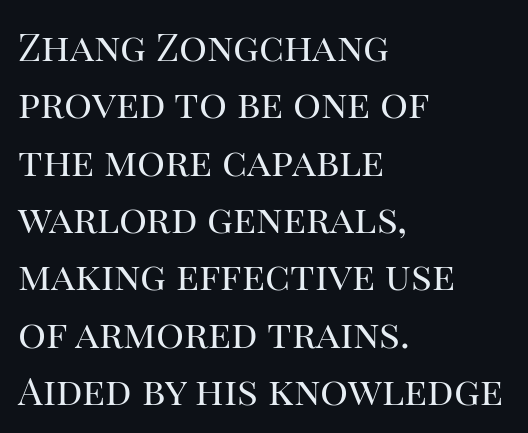
Varying glyph widths throughout — classic text-font behaviour. A quiet, ordinary-to-light weight characterises the typeface. Descenders hang freely into open space. This block has exactly the height ordinary leading produces. Between one letter and the next there's only the usual sliver of space. Ascenders rise straight up at ninety degrees.
